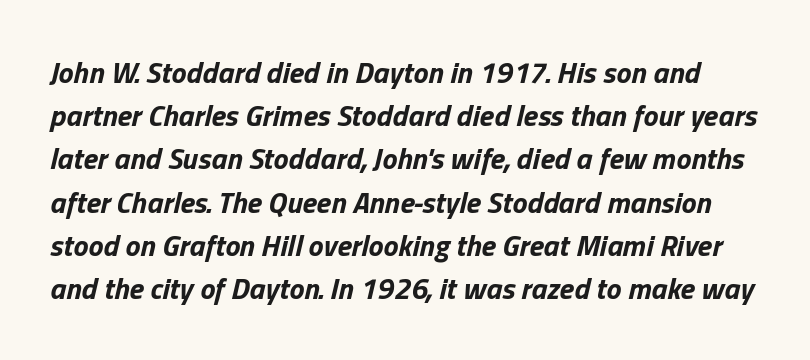
Q: Is the text bold? A: Yes.
Q: Is the text italic (slanted)? A: Yes, it leans right by about 13 degrees.
Q: Is the text underlined? A: No.
Q: Is the spacing between letters normal or unusually wide? A: Normal.
Q: Is the spacing between lines tight, normal or loose? A: Normal.
Q: Width (condensed, normal, or wide)? A: Normal.
Q: Stroke contrast? A: Low.
Q: x-height? A: Medium.
Q: Monospaced? A: No.
